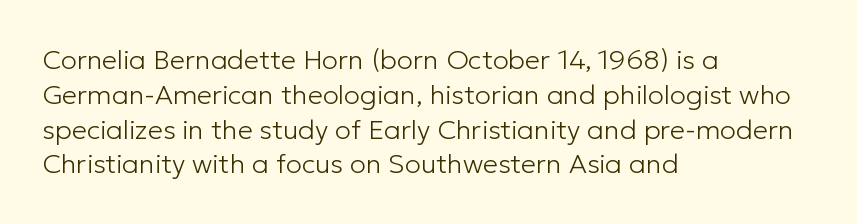
{"italic": "no", "bold": "no", "underline": "no", "align": "left", "line_spacing": "normal", "line_spacing_ratio": 1.29, "letter_spacing": "normal", "letter_spacing_em": 0.0, "glyph_px": 27}
